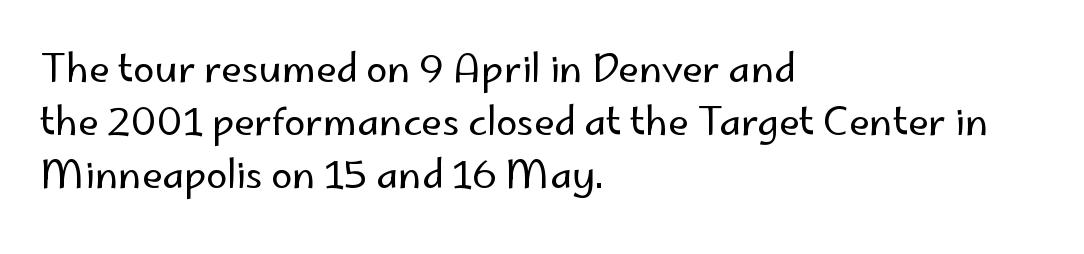
Q: Is the text bold? A: No.
Q: Is the text italic (slanted)? A: No, it is upright.
Q: Is the typeface a serif or a sans-serif typeface? A: Sans-serif.
Q: Is the text underlined? A: No.
Q: How is the paragraph aligned? A: Left-aligned.
Q: Is the spacing between letters normal or unusually wide? A: Normal.
Q: Is the spacing between lines tight, normal or loose? A: Normal.
Q: Width (condensed, normal, or wide)? A: Normal.
Q: Stroke contrast? A: Low.
Q: x-height? A: Small.
Q: Monospaced? A: No.
